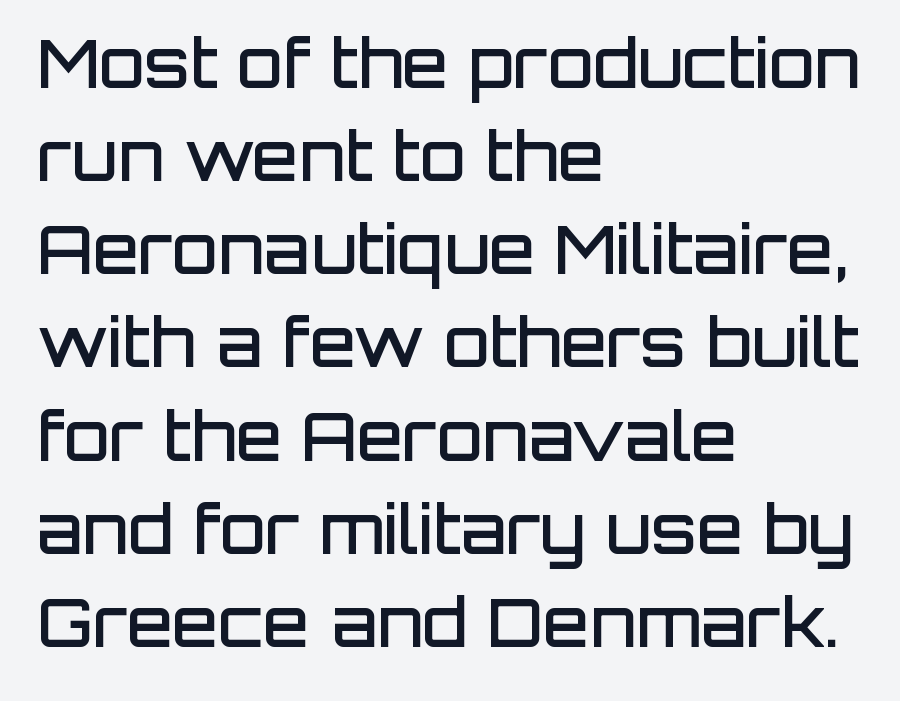
This sample keeps an unexceptional amount of space between lines. Italic? Not at all — the glyphs are vertical. The text was rendered using a sans face with plain stroke endings. You could not count columns in this text — the font is proportionally spaced.
